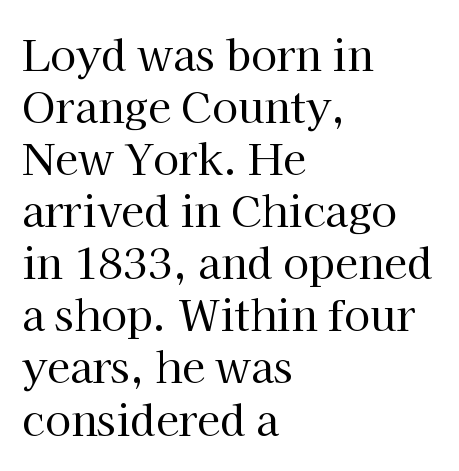
Any mark beneath the type? The region is blank. Posture: straight, roman, zero tilt. Short note: letters normally spaced. This is serif lettering, the kind often seen in printed books. Note the varied advance widths — an 'i' is clearly narrower than an 'm'.
